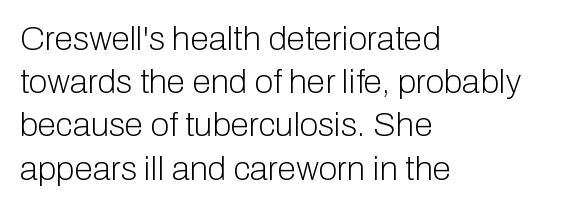
The image shows 34 px light sans-serif type, upright; set left-aligned, normal line spacing (1.27x), normal letter spacing, not underlined; low stroke contrast and a medium x-height.
